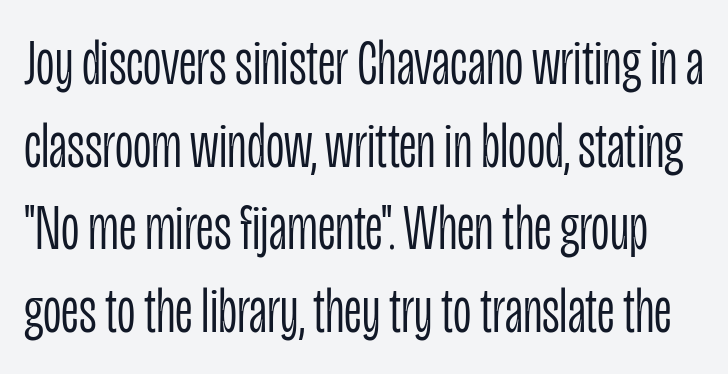
The image shows 64 px light, condensed sans-serif type, upright; set normal line spacing (1.29x), normal letter spacing, not underlined; low stroke contrast and a large x-height.
